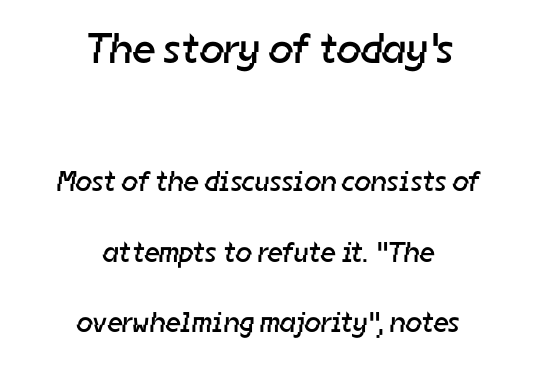
{"serif": "no", "bold": "no", "weight": "regular", "width": "normal", "stroke_contrast": "low", "x_height": "medium", "monospaced": "no", "underline": "no", "align": "center", "line_spacing": "loose", "line_spacing_ratio": 2.42, "letter_spacing": "normal", "letter_spacing_em": 0.0, "larger_block": "first", "size_ratio": 1.48, "glyph_px": 43}
